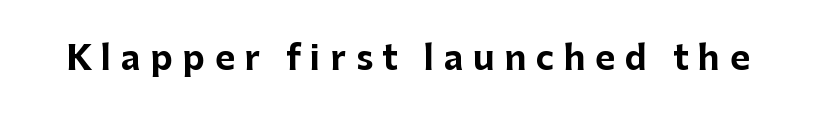
{"serif": "no", "italic": "no", "bold": "yes", "weight": "bold", "width": "normal", "stroke_contrast": "low", "x_height": "medium", "monospaced": "no", "underline": "no", "letter_spacing": "wide", "letter_spacing_em": 0.28, "glyph_px": 34}
